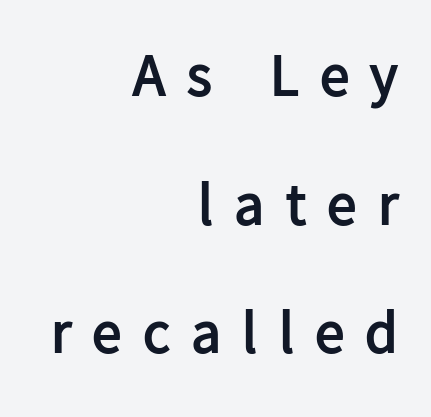
{"serif": "no", "italic": "no", "bold": "yes", "weight": "semibold", "width": "normal", "stroke_contrast": "low", "x_height": "medium", "monospaced": "no", "underline": "no", "align": "right", "line_spacing": "loose", "line_spacing_ratio": 2.18, "letter_spacing": "wide", "letter_spacing_em": 0.36, "glyph_px": 59}
